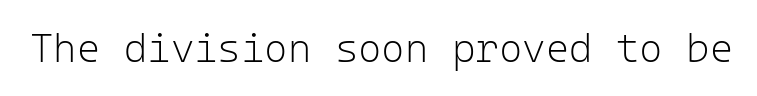
The image shows 40 px light sans-serif type, upright, monospaced; set normal letter spacing, not underlined; low stroke contrast and a medium x-height.
